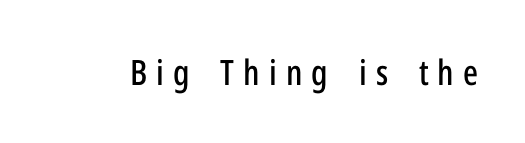
The image shows 35 px condensed sans-serif type, upright; set unusually wide letter spacing (+0.26 em), not underlined; low stroke contrast and a medium x-height.
